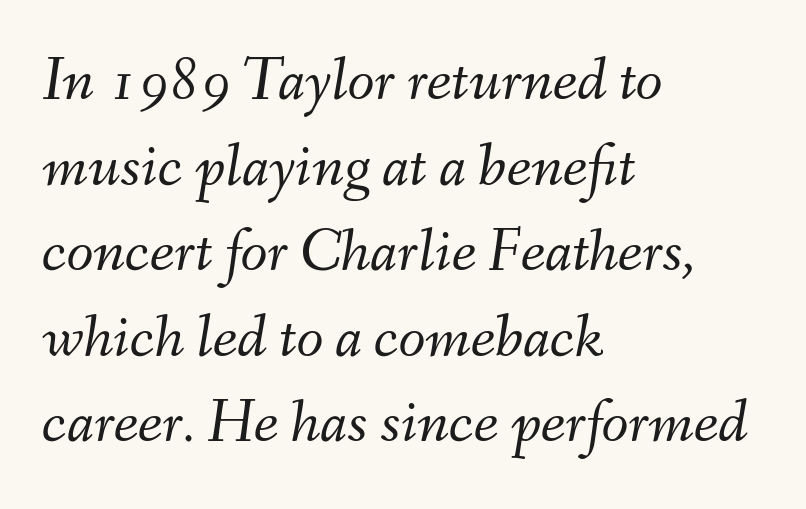
Spacing verdict: proportional, widths tailored to each character. Just letters on the line, the space beneath them empty. The lines are quadded left. Normally led — the rows are evenly, conventionally spaced. This is not heavy type; no bold has been used.
